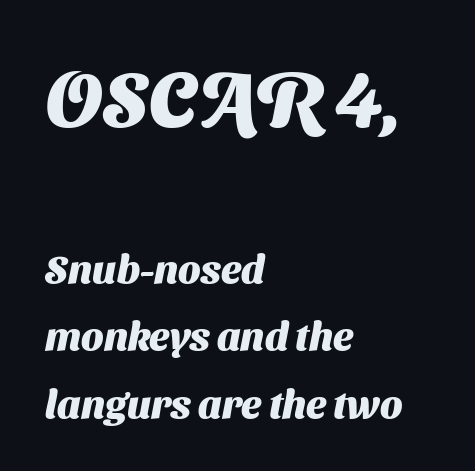
The face used here is a sans, in the tradition of grotesques and geometrics. Compared with an ordinary text face, these strokes are far heavier — a full bold. Does the leading feel generous? No, just average. Casual observation: everything's shoved over to the left. Note the varied advance widths — an 'i' is clearly narrower than an 'm'. Lines of text with bare space underneath.
